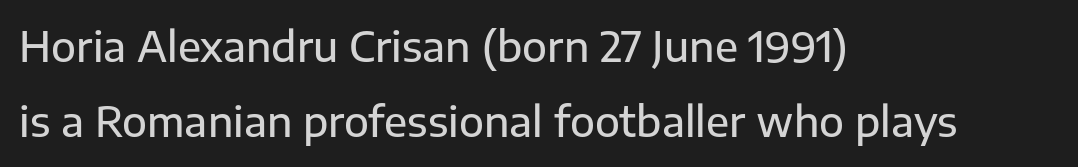
The image shows 41 px sans-serif type, upright; set left-aligned, line spacing 1.84x, normal letter spacing, not underlined; low stroke contrast and a medium x-height.
